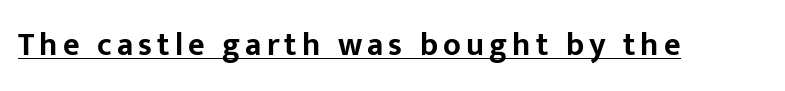
The characters look thick and weighty, a clear bold. The letters stand straight up with perfectly vertical stems. A baseline rule has been typeset under these characters. A typesetter would label this face a sans.
